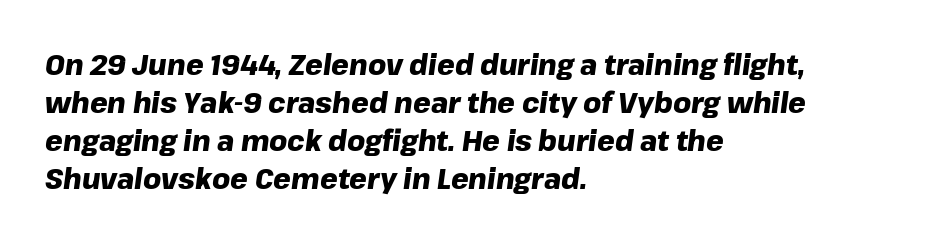
Q: Is the text bold? A: Yes.
Q: Is the text italic (slanted)? A: Yes, it leans right by about 8 degrees.
Q: Is the text underlined? A: No.
Q: How is the paragraph aligned? A: Left-aligned.
Q: Is the spacing between letters normal or unusually wide? A: Normal.
Q: Is the spacing between lines tight, normal or loose? A: Normal.
Q: Width (condensed, normal, or wide)? A: Normal.
Q: Stroke contrast? A: Low.
Q: x-height? A: Medium.
Q: Monospaced? A: No.
